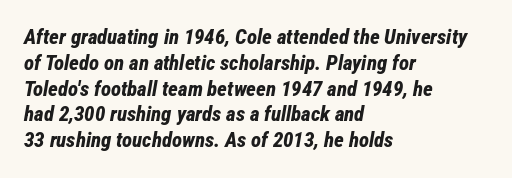
Q: Is the text bold? A: Yes.
Q: Is the text italic (slanted)? A: Yes, it leans right by about 12 degrees.
Q: Is the text underlined? A: No.
Q: How is the paragraph aligned? A: Left-aligned.
Q: Is the spacing between letters normal or unusually wide? A: Normal.
